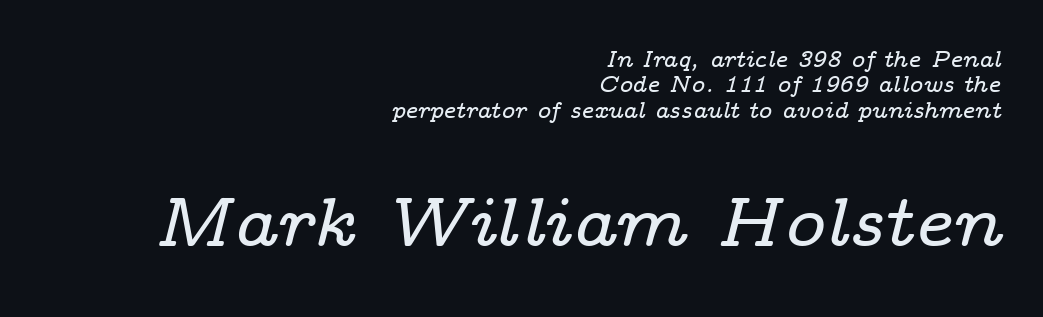
{"serif": "yes", "italic": "yes", "lean": "right", "slant_degrees": 14, "width": "wide", "stroke_contrast": "low", "x_height": "medium", "monospaced": "no", "underline": "no", "align": "right", "line_spacing": "tight", "line_spacing_ratio": 1.1, "letter_spacing": "normal", "letter_spacing_em": 0.0, "larger_block": "second", "size_ratio": 3.04, "glyph_px": 70}
